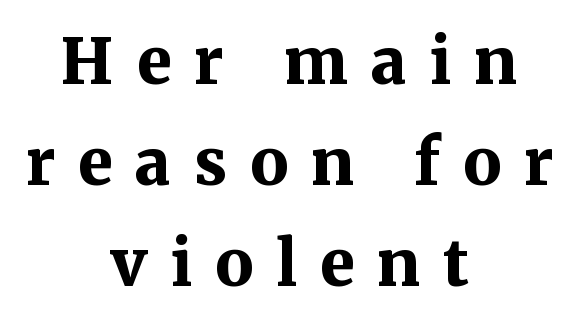
Each letter keeps its own natural width here, so spacing adapts to shape. Underlining? Definitely not there. These lines were composed using upright roman letters. Layout note: lines centered. Regular leading. The horizontal fit of the characters is loose and conspicuously gappy.
